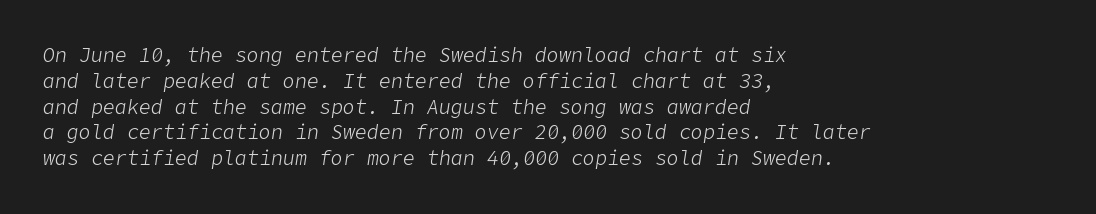
The image shows 20 px text type, italic (leaning right); set left-aligned, normal line spacing (1.29x), normal letter spacing, not underlined.
